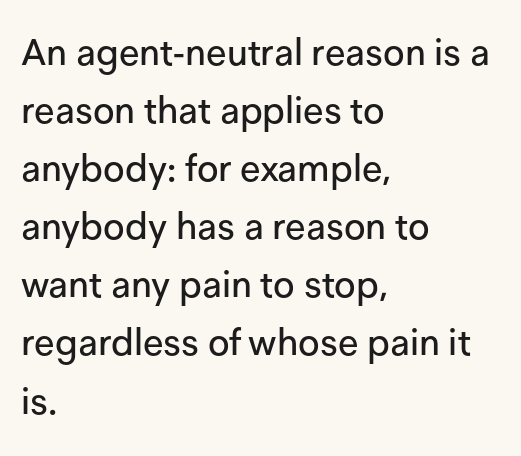
{"serif": "no", "italic": "no", "width": "normal", "stroke_contrast": "low", "x_height": "medium", "monospaced": "no", "underline": "no", "align": "left", "line_spacing": "normal", "line_spacing_ratio": 1.57, "letter_spacing": "normal", "letter_spacing_em": 0.0, "glyph_px": 37}
